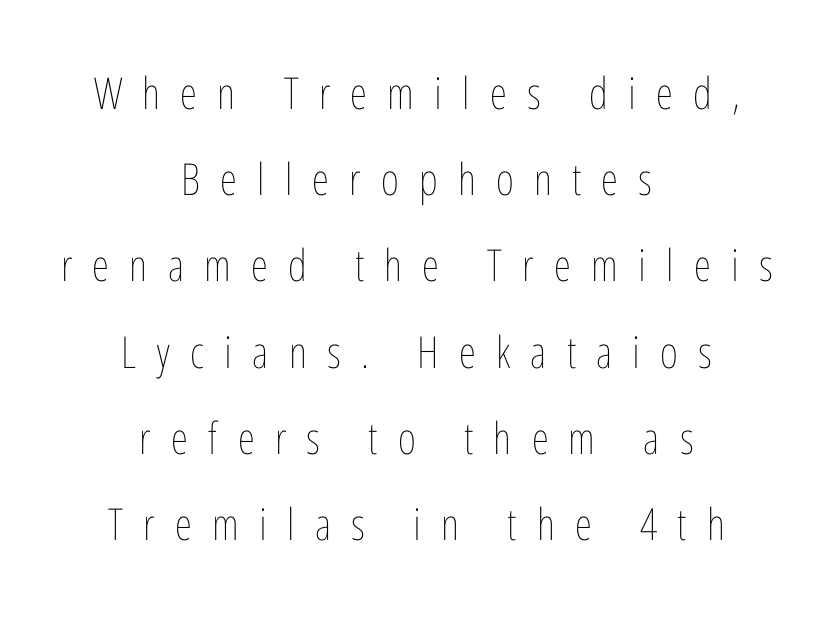
Q: Is the text bold? A: No.
Q: Is the text italic (slanted)? A: No, it is upright.
Q: Is the text underlined? A: No.
Q: How is the paragraph aligned? A: Centered.
Q: Is the spacing between letters normal or unusually wide? A: Unusually wide.
Q: Is the spacing between lines tight, normal or loose? A: Loose.
Q: Width (condensed, normal, or wide)? A: Condensed.
Q: Stroke contrast? A: Low.
Q: x-height? A: Medium.
Q: Monospaced? A: No.
